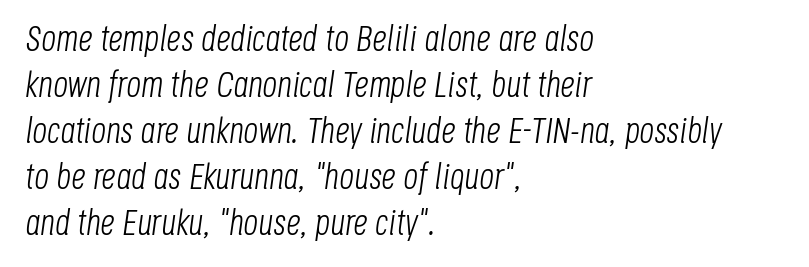
Q: Is the text bold? A: No.
Q: Is the text italic (slanted)? A: Yes, it leans right by about 8 degrees.
Q: Is the text underlined? A: No.
Q: How is the paragraph aligned? A: Left-aligned.
Q: Is the spacing between letters normal or unusually wide? A: Normal.
Q: Is the spacing between lines tight, normal or loose? A: Normal.
Q: Width (condensed, normal, or wide)? A: Condensed.
Q: Stroke contrast? A: Low.
Q: x-height? A: Large.
Q: Monospaced? A: No.
